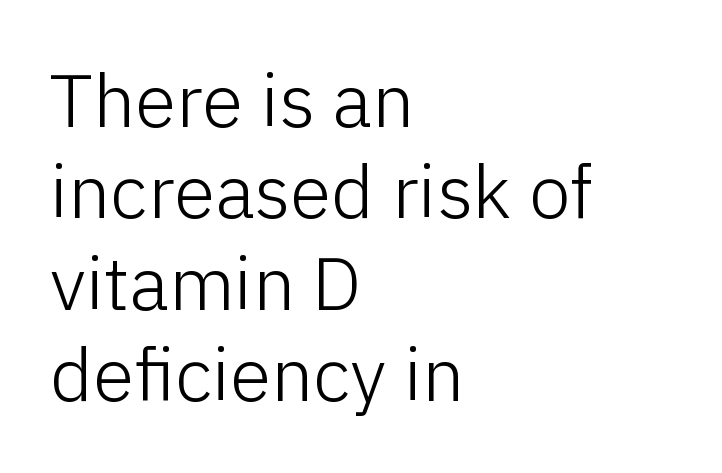
Caption: standard tracking, unaltered. Does the lettering tilt? It doesn't — this is upright. A student would call this left alignment; a typographer would say flush left, rag right. A typesetter would call this proportional, since set widths differ per character.
